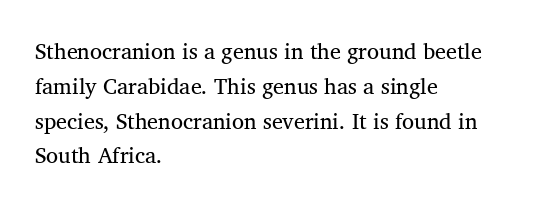
{"italic": "no", "bold": "no", "underline": "no", "align": "left", "line_spacing": "normal", "line_spacing_ratio": 1.58, "letter_spacing": "normal", "letter_spacing_em": 0.0, "glyph_px": 22}
